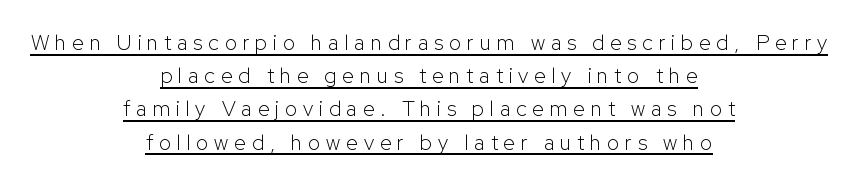
Horizontally, the lines are justified to the midpoint only. This sample keeps an unexceptional amount of space between lines. Letter spacing: wide. Underlining? Definitely there.
